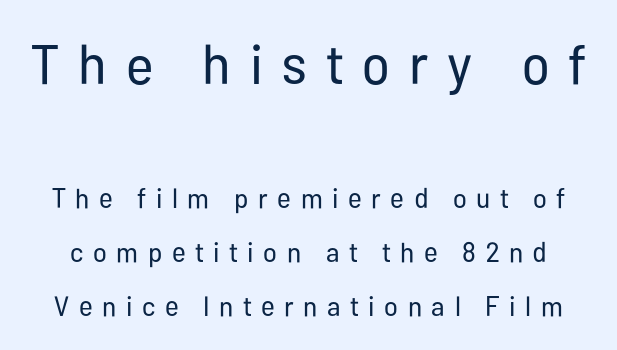
The image shows 56 px regular-weight, condensed sans-serif type, upright; set loose line spacing (1.92x), unusually wide letter spacing (+0.34 em), not underlined; the first (top) block is 2.0x larger; low stroke contrast and a medium x-height.
